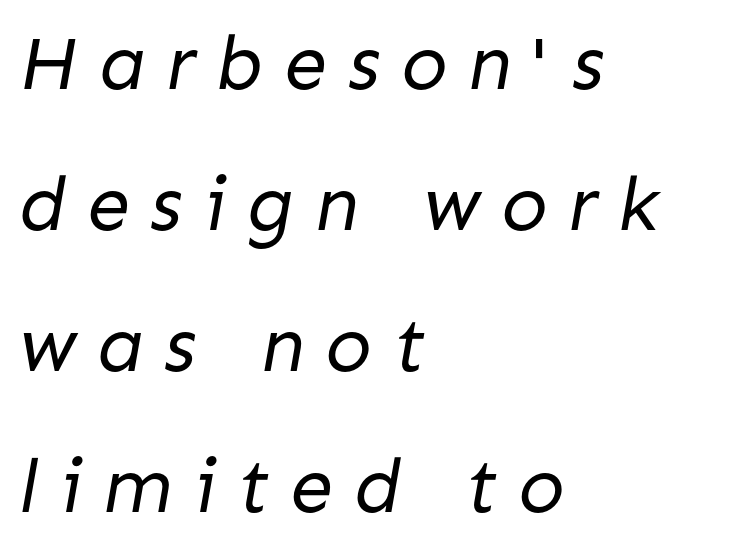
Q: Is the text bold? A: No.
Q: Is the typeface a serif or a sans-serif typeface? A: Sans-serif.
Q: Is the text underlined? A: No.
Q: How is the paragraph aligned? A: Left-aligned.
Q: Is the spacing between letters normal or unusually wide? A: Unusually wide.
Q: Width (condensed, normal, or wide)? A: Normal.
Q: Stroke contrast? A: Low.
Q: x-height? A: Medium.
Q: Monospaced? A: No.
